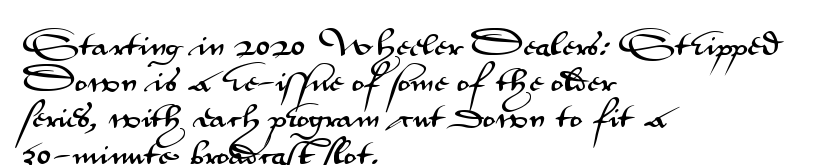
The image shows 27 px text type; set left-aligned, normal line spacing (1.34x), normal letter spacing, not underlined.
